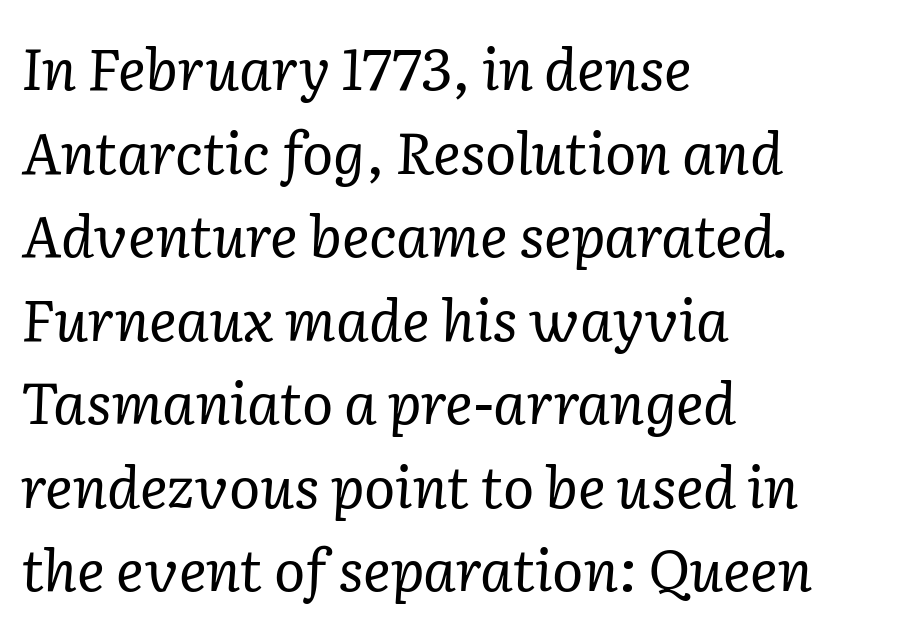
The paragraph shown leans on its left margin. The string is rendered with underlining switched off. Summary of vertical rhythm: regular, with standard interline spacing. Quick note: italic.
